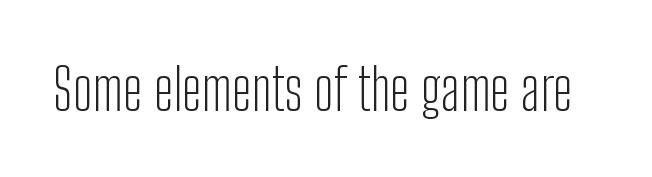
Q: Is the text bold? A: No.
Q: Is the text italic (slanted)? A: No, it is upright.
Q: Is the typeface a serif or a sans-serif typeface? A: Sans-serif.
Q: Is the text underlined? A: No.
Q: Is the spacing between letters normal or unusually wide? A: Normal.
Q: Width (condensed, normal, or wide)? A: Condensed.
Q: Stroke contrast? A: Low.
Q: x-height? A: Medium.
Q: Monospaced? A: No.
